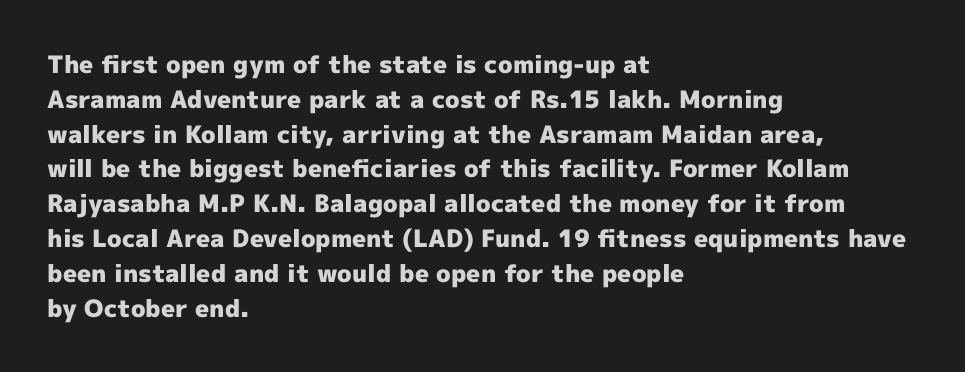
Nope, not italic — everything's standing straight. The passage shown has conventional tracking throughout. Bold? Absolutely — the strokes are thick and heavy. If you drew a ruler down the left edge, every line would touch it. The gap between lines stays unmarked. Horizontal bands of white between lines are of average thickness.
